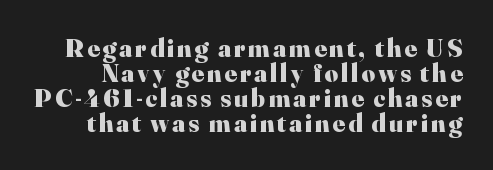
{"italic": "no", "bold": "yes", "underline": "no", "line_spacing": "tight", "line_spacing_ratio": 0.96, "glyph_px": 26}
